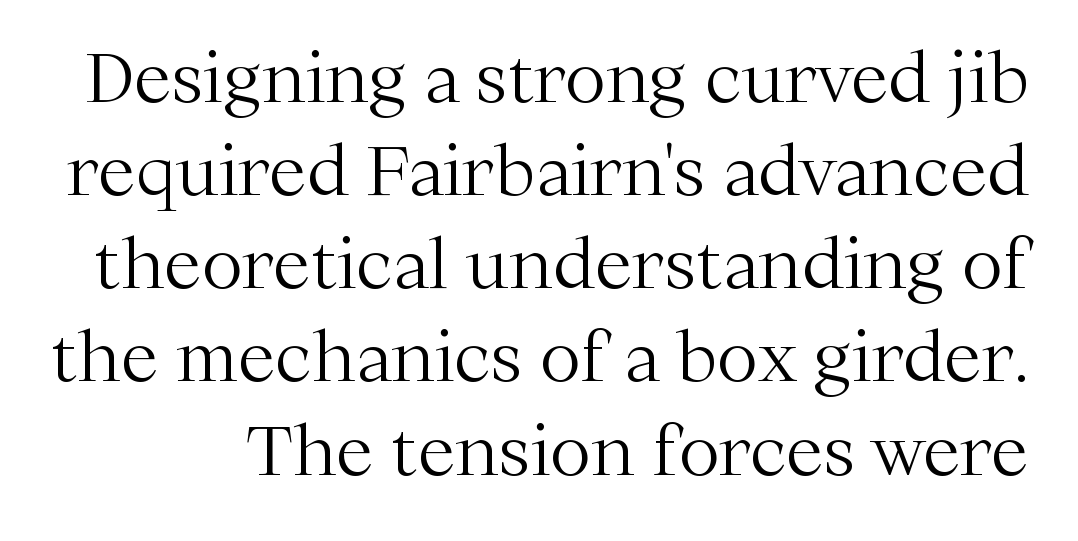
In terms of leading, this rendering sits right in the middle. These lines were composed using upright roman letters. The type is set solid horizontally, with unmodified tracking. The passage shown is typeset with a serif family. Compared with a typical body face, this is equally light or lighter still.
